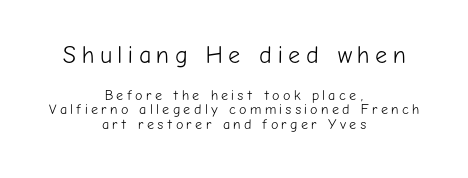
The image shows 24 px text type, upright; set centered, tight line spacing (1.03x), unusually wide letter spacing (+0.23 em), not underlined; the first (top) block is 1.71x larger.
